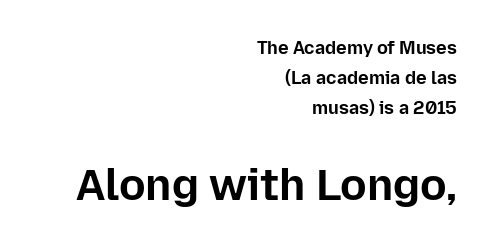
The image shows 44 px bold sans-serif type, upright; set right-aligned, normal line spacing (1.68x), normal letter spacing, not underlined; the second (bottom) block is 2.44x larger; low stroke contrast and a medium x-height.
